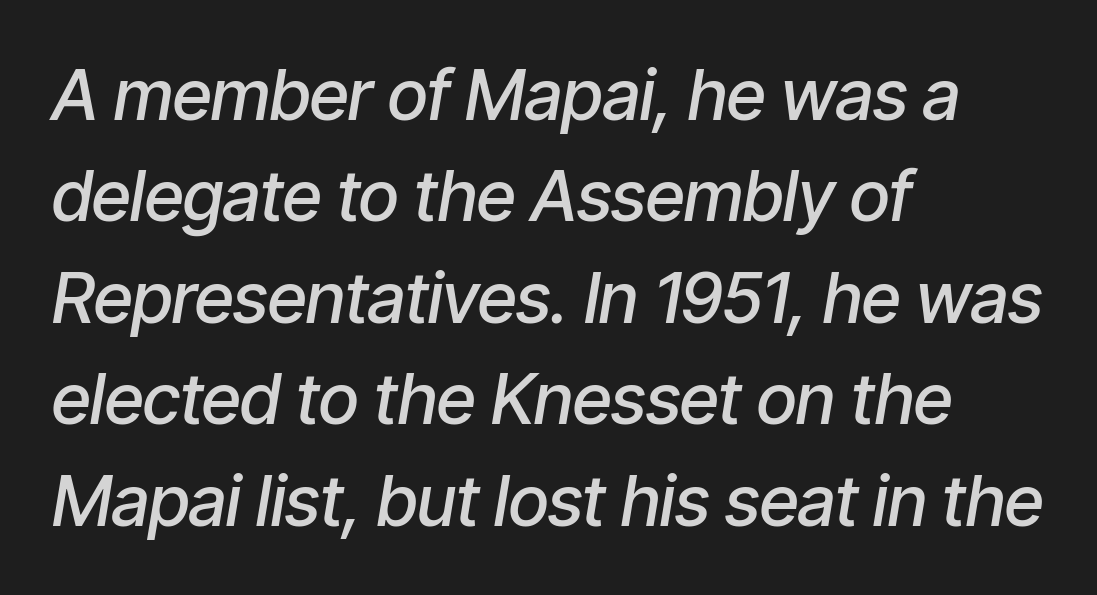
The image shows 70 px semibold, condensed type, italic (leaning right); set left-aligned, normal line spacing (1.45x), normal letter spacing, not underlined; low stroke contrast and a medium x-height.
